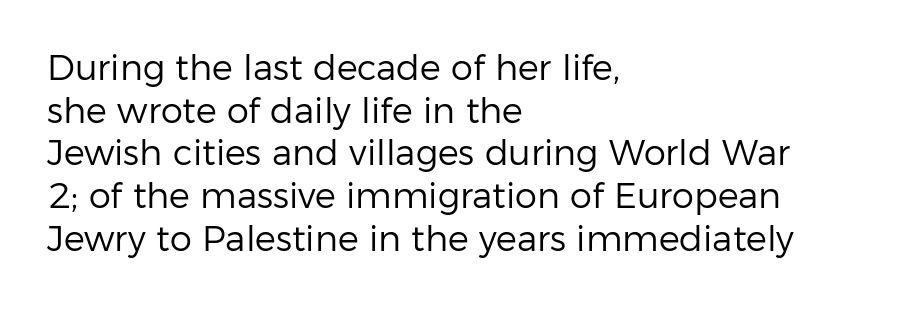
{"serif": "no", "italic": "no", "bold": "no", "weight": "regular", "width": "normal", "stroke_contrast": "low", "x_height": "medium", "monospaced": "no", "underline": "no", "align": "left", "line_spacing_ratio": 1.22, "letter_spacing": "normal", "letter_spacing_em": 0.0, "glyph_px": 35}
